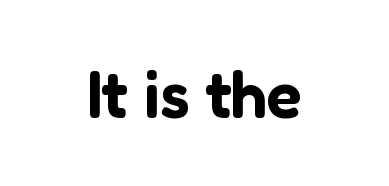
The image shows 65 px sans-serif type, upright; set normal letter spacing, not underlined; low stroke contrast and a medium x-height.
